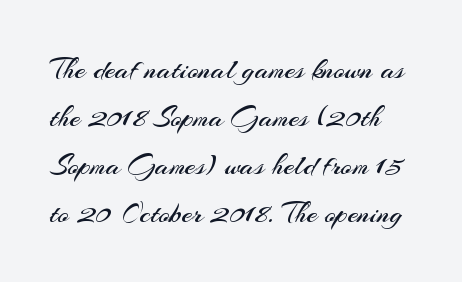
{"serif": "no", "bold": "no", "weight": "regular", "width": "normal", "stroke_contrast": "medium", "x_height": "small", "monospaced": "no", "underline": "no", "line_spacing": "normal", "line_spacing_ratio": 1.6, "letter_spacing": "normal", "letter_spacing_em": 0.0, "glyph_px": 30}
